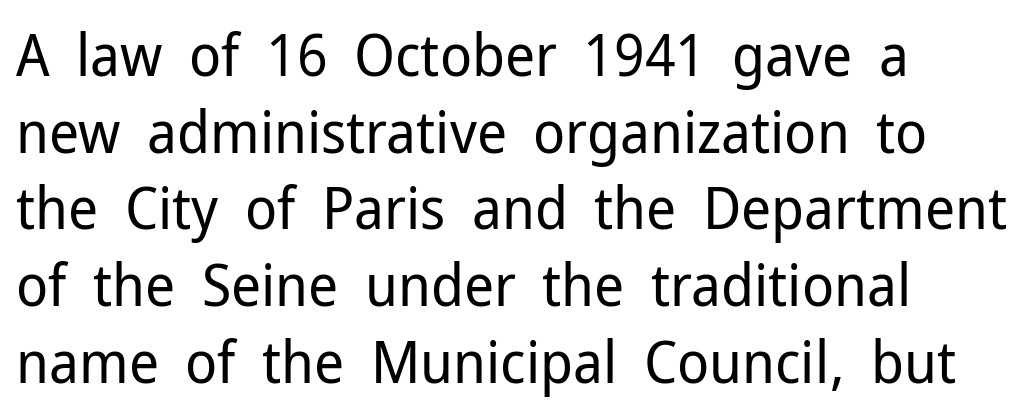
{"serif": "no", "italic": "no", "bold": "no", "weight": "regular", "width": "normal", "stroke_contrast": "low", "x_height": "medium", "monospaced": "no", "underline": "no", "align": "left", "line_spacing": "normal", "line_spacing_ratio": 1.3, "letter_spacing": "normal", "letter_spacing_em": 0.0, "glyph_px": 59}
